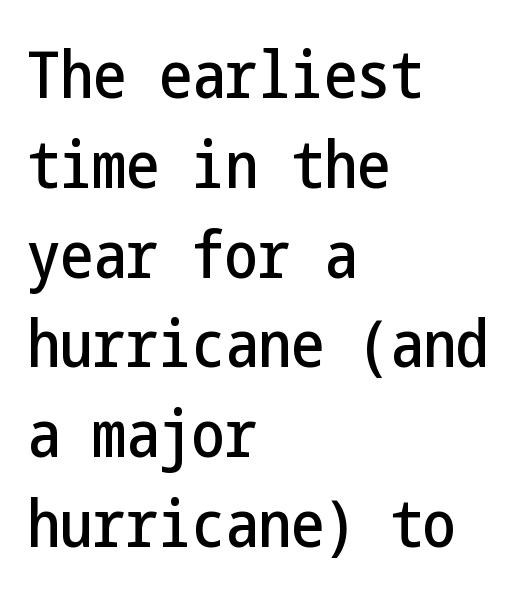
To sum up the face: it is a sans, with no serifs. Upright lettering throughout. This block has exactly the height ordinary leading produces. Descender tails drop into unmarked territory. Compared with typical body copy, the letter spacing here is the same.
